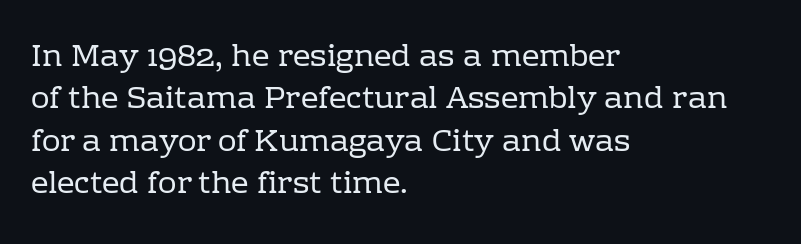
This rendering uses left alignment, leaving the right contour irregular. These lines are composed in type with serifs. The rendering uses natural spacing where letterforms have individual widths. Type without underlining.
